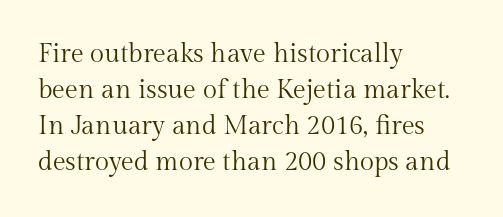
{"italic": "no", "bold": "no", "underline": "no", "align": "left", "line_spacing": "normal", "line_spacing_ratio": 1.39, "letter_spacing": "normal", "letter_spacing_em": 0.0, "glyph_px": 26}
